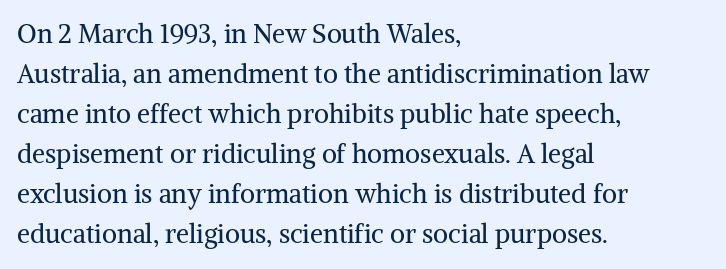
Q: Is the text bold? A: No.
Q: Is the text italic (slanted)? A: No, it is upright.
Q: Is the text underlined? A: No.
Q: How is the paragraph aligned? A: Left-aligned.
Q: Is the spacing between letters normal or unusually wide? A: Normal.
Q: Is the spacing between lines tight, normal or loose? A: Normal.
